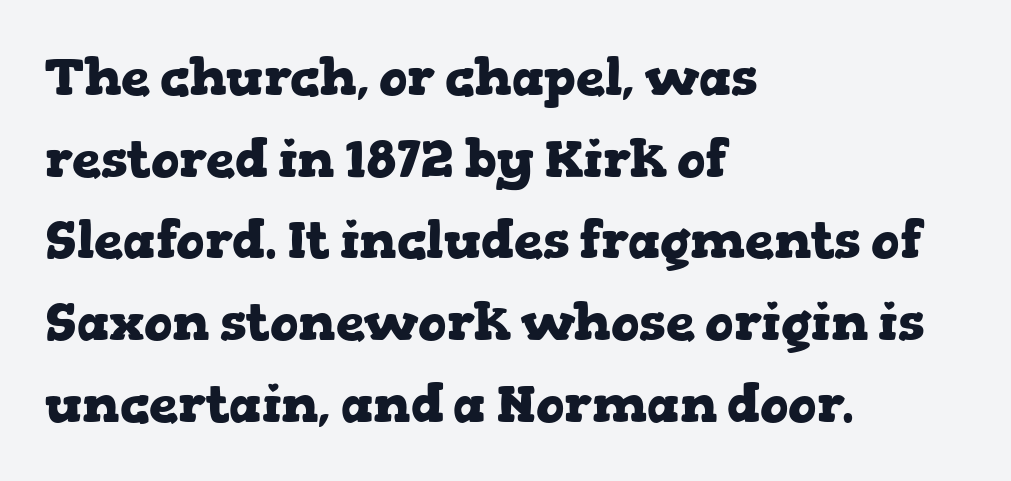
Q: Is the text bold? A: Yes.
Q: Is the text italic (slanted)? A: No, it is upright.
Q: Is the typeface a serif or a sans-serif typeface? A: Serif.
Q: Is the text underlined? A: No.
Q: How is the paragraph aligned? A: Left-aligned.
Q: Is the spacing between letters normal or unusually wide? A: Normal.
Q: Is the spacing between lines tight, normal or loose? A: Normal.
Q: Width (condensed, normal, or wide)? A: Wide.
Q: Stroke contrast? A: Low.
Q: x-height? A: Medium.
Q: Monospaced? A: No.
